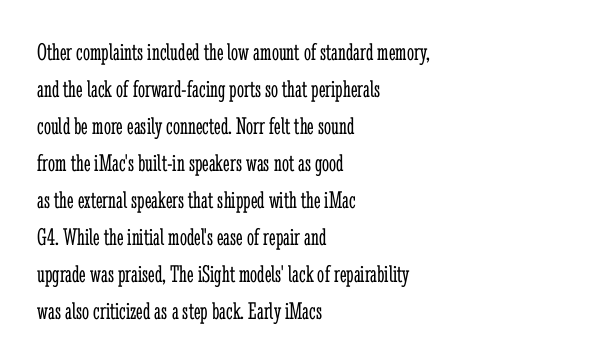
The image shows 25 px text type, upright; set left-aligned, normal line spacing (1.48x), normal letter spacing, not underlined.
